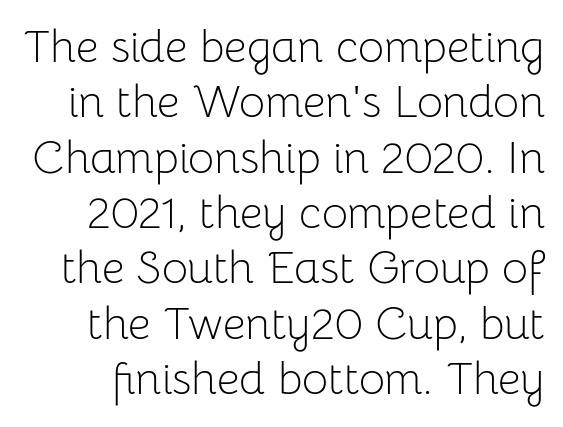
The image shows 45 px light sans-serif type, upright; set line spacing 1.23x, normal letter spacing, not underlined; low stroke contrast and a medium x-height.
